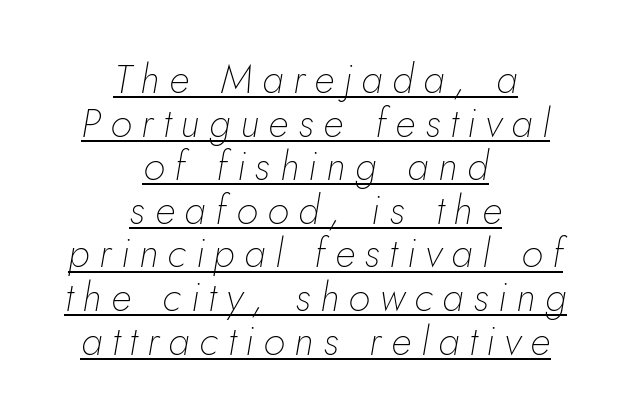
The rendering applies a slant to the glyphs. The face used here is proportionally spaced, like ordinary book or web type. A light-to-regular cut is what we see here. The lines in this sample share a center point and differ in where they start and stop. Substantial extra tracking has been applied to these lines. A baseline rule has been typeset under these characters.
